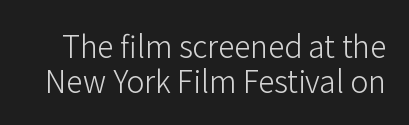
Q: Is the text bold? A: No.
Q: Is the text italic (slanted)? A: No, it is upright.
Q: Is the typeface a serif or a sans-serif typeface? A: Sans-serif.
Q: Is the text underlined? A: No.
Q: Is the spacing between letters normal or unusually wide? A: Normal.
Q: Width (condensed, normal, or wide)? A: Normal.
Q: Stroke contrast? A: Low.
Q: x-height? A: Medium.
Q: Monospaced? A: No.
